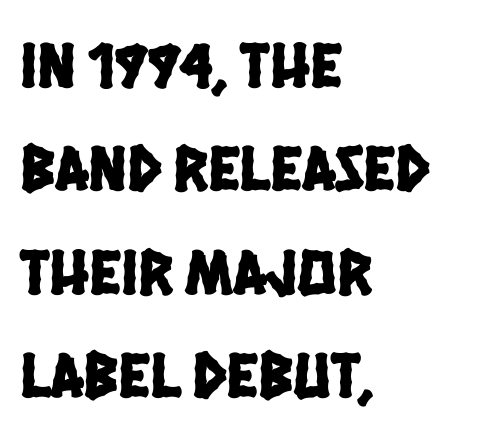
Q: Is the typeface a serif or a sans-serif typeface? A: Sans-serif.
Q: Is the text underlined? A: No.
Q: How is the paragraph aligned? A: Left-aligned.
Q: Is the spacing between letters normal or unusually wide? A: Normal.
Q: Is the spacing between lines tight, normal or loose? A: Normal.
Q: Width (condensed, normal, or wide)? A: Condensed.
Q: Stroke contrast? A: Low.
Q: x-height? A: Large.
Q: Monospaced? A: No.
